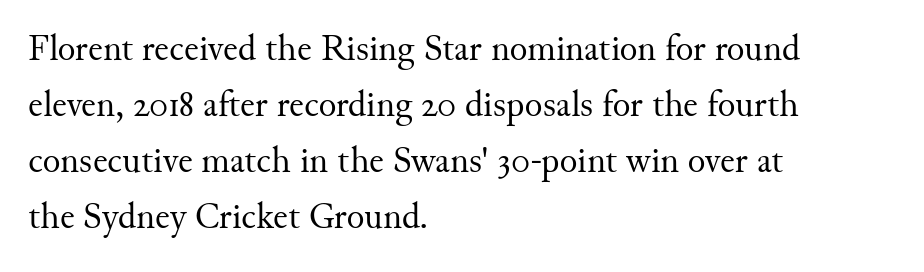
{"serif": "yes", "italic": "no", "bold": "no", "weight": "regular", "width": "normal", "stroke_contrast": "medium", "x_height": "small", "monospaced": "no", "underline": "no", "align": "left", "line_spacing": "normal", "line_spacing_ratio": 1.51, "letter_spacing": "normal", "letter_spacing_em": 0.0, "glyph_px": 37}
